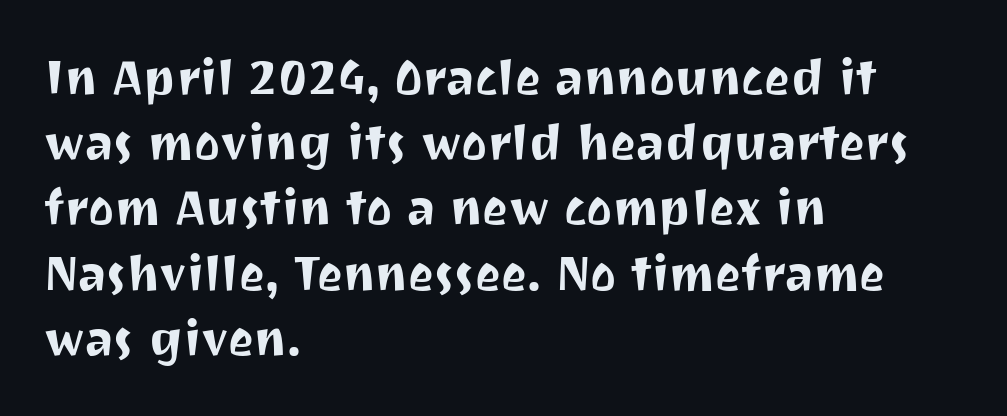
If you measured baseline to baseline, you'd find a middling distance. Each line starts at the same left margin while the right side varies. Ascenders rise straight up at ninety degrees. A typesetter would call this proportional, since set widths differ per character.
